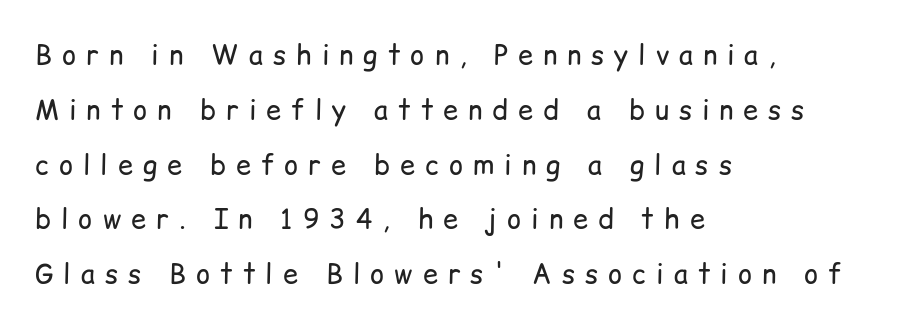
The image shows 27 px text type, upright; set left-aligned, loose line spacing (2.03x), unusually wide letter spacing (+0.37 em), not underlined.
